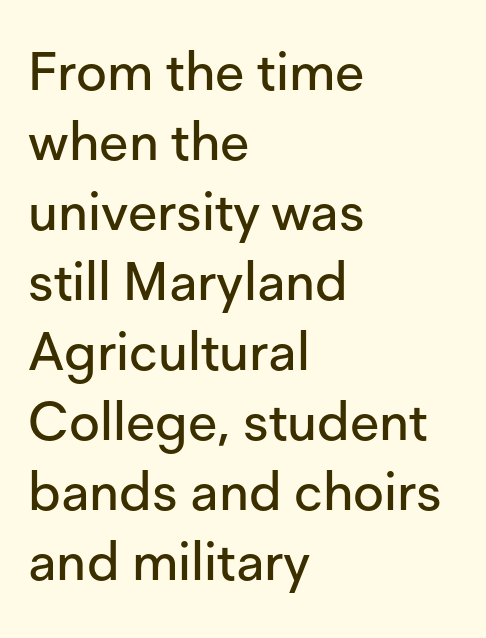
Q: Is the text italic (slanted)? A: No, it is upright.
Q: Is the typeface a serif or a sans-serif typeface? A: Sans-serif.
Q: Is the text underlined? A: No.
Q: How is the paragraph aligned? A: Left-aligned.
Q: Is the spacing between letters normal or unusually wide? A: Normal.
Q: Is the spacing between lines tight, normal or loose? A: Normal.
Q: Width (condensed, normal, or wide)? A: Normal.
Q: Stroke contrast? A: Low.
Q: x-height? A: Medium.
Q: Monospaced? A: No.
